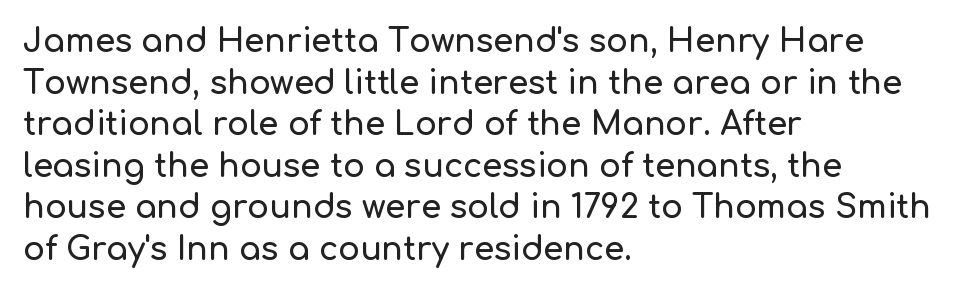
These lines were composed using upright roman letters. The horizontal fit of the characters is conventional and even. The rows are spaced the way most documents space them. Rule under the text: the space is simply empty. This sample has the flowing, uneven cadence of proportional lettering.
